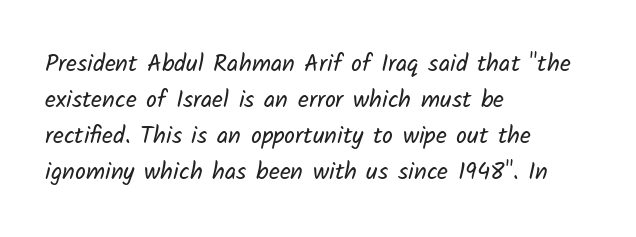
{"bold": "no", "underline": "no", "align": "left", "line_spacing": "normal", "line_spacing_ratio": 1.5, "letter_spacing": "normal", "letter_spacing_em": 0.0, "glyph_px": 24}
